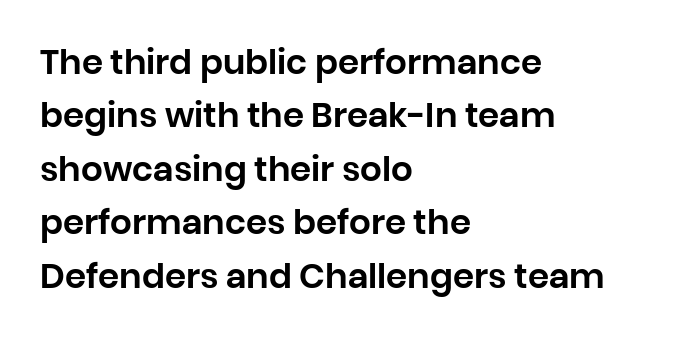
Interline gaps are of average width in this sample. Every character sits straight up, as roman type does. The glyphs are unaccompanied by any horizontal stroke below them. Character widths vary here, with narrow letters taking less room than wide ones. The paragraph shown leans on its left margin. Tracking value appears to be zero — textbook default spacing.
